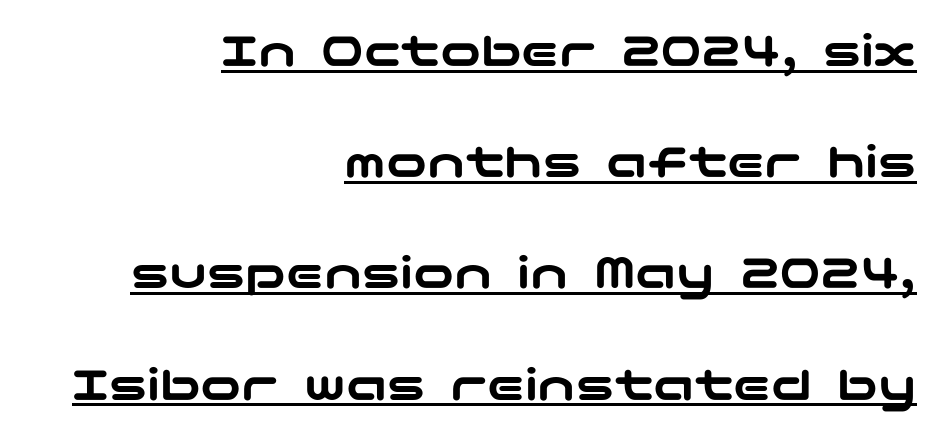
Q: Is the text italic (slanted)? A: No, it is upright.
Q: Is the typeface a serif or a sans-serif typeface? A: Sans-serif.
Q: Is the text underlined? A: Yes.
Q: How is the paragraph aligned? A: Right-aligned.
Q: Is the spacing between letters normal or unusually wide? A: Normal.
Q: Is the spacing between lines tight, normal or loose? A: Loose.
Q: Width (condensed, normal, or wide)? A: Wide.
Q: Stroke contrast? A: Low.
Q: x-height? A: Medium.
